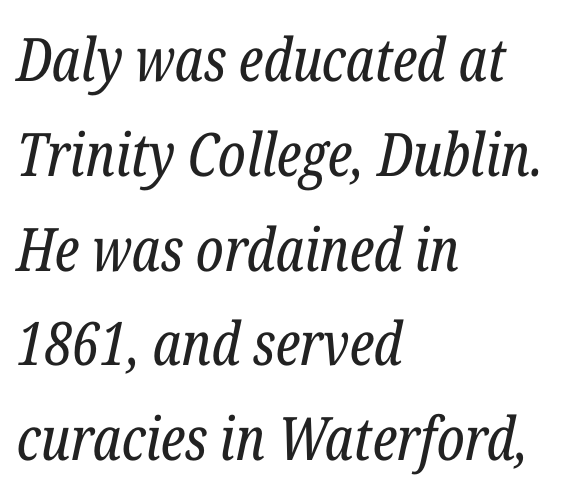
Layout note: lines flush left. The letters carry serifs — small finishing strokes at the ends of their stems. Tall strokes in this sample are angled rather than plumb. The zone under the glyphs is completely vacant. The lines sit at an ordinary, default distance from one another. Nobody touched the tracking dial on this one.
